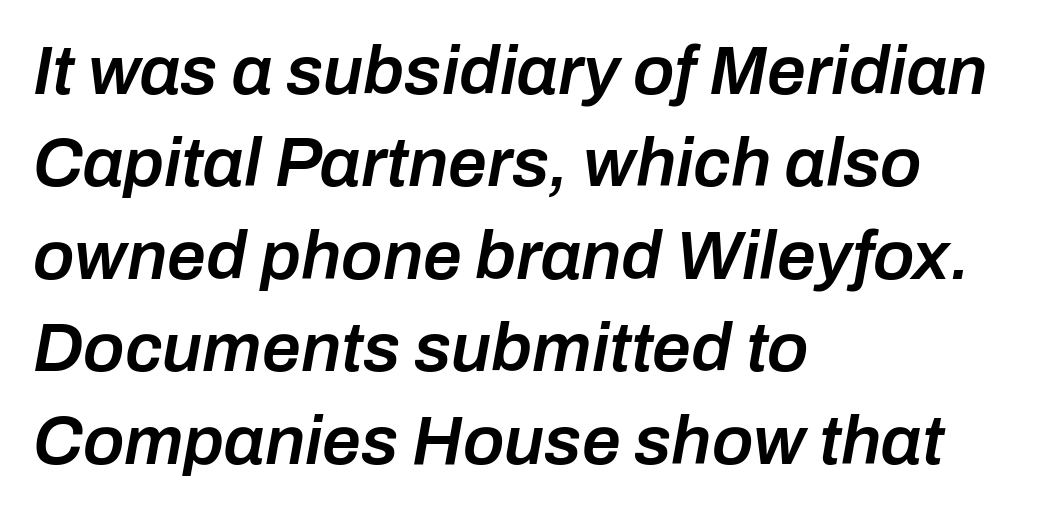
Q: Is the text bold? A: Semi-bold.
Q: Is the text italic (slanted)? A: Yes, it leans right by about 10 degrees.
Q: Is the text underlined? A: No.
Q: How is the paragraph aligned? A: Left-aligned.
Q: Is the spacing between letters normal or unusually wide? A: Normal.
Q: Is the spacing between lines tight, normal or loose? A: Normal.
Q: Width (condensed, normal, or wide)? A: Normal.
Q: Stroke contrast? A: Low.
Q: x-height? A: Medium.
Q: Monospaced? A: No.
